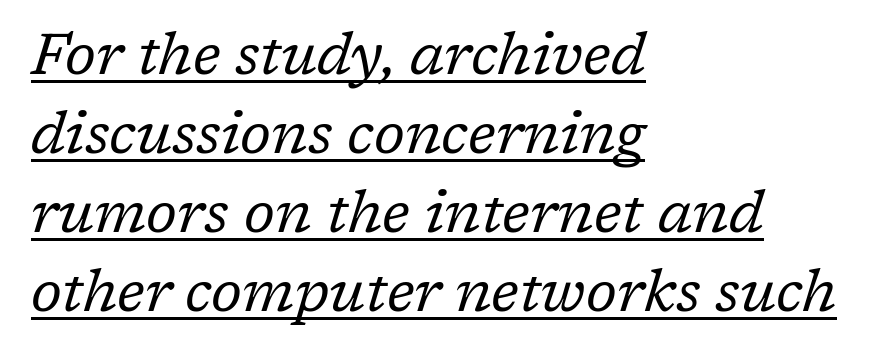
Q: Is the text bold? A: No.
Q: Is the text italic (slanted)? A: Yes, it leans right by about 17 degrees.
Q: Is the typeface a serif or a sans-serif typeface? A: Serif.
Q: Is the text underlined? A: Yes.
Q: How is the paragraph aligned? A: Left-aligned.
Q: Is the spacing between letters normal or unusually wide? A: Normal.
Q: Is the spacing between lines tight, normal or loose? A: Normal.
Q: Width (condensed, normal, or wide)? A: Normal.
Q: Stroke contrast? A: Low.
Q: x-height? A: Medium.
Q: Monospaced? A: No.
